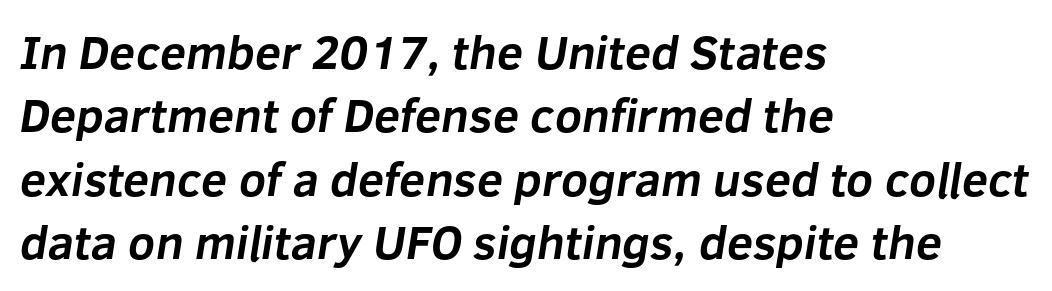
The image shows 47 px bold sans-serif type; set left-aligned, normal line spacing (1.35x), normal letter spacing, not underlined; low stroke contrast and a medium x-height.
